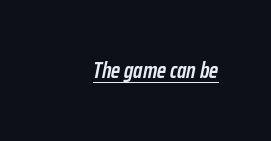
The image shows 22 px text type, italic (leaning right); set normal letter spacing, underlined.
